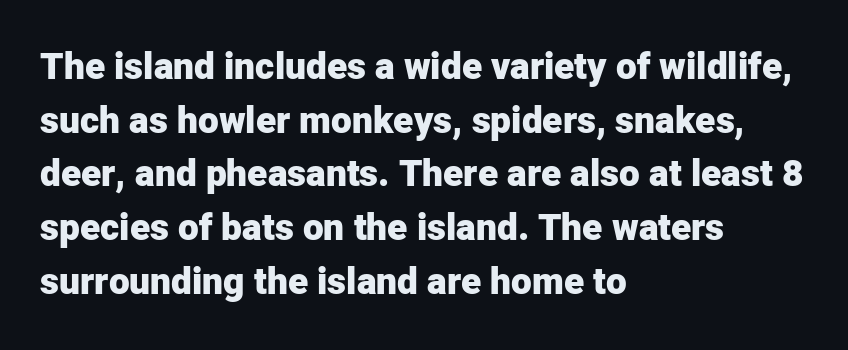
Casual observation: everything's shoved over to the left. Short note: letters normally spaced. Notice how the stems are strictly vertical — no italics here. A typesetter would call this leading conventional body-copy spacing. The rendering uses natural spacing where letterforms have individual widths.
